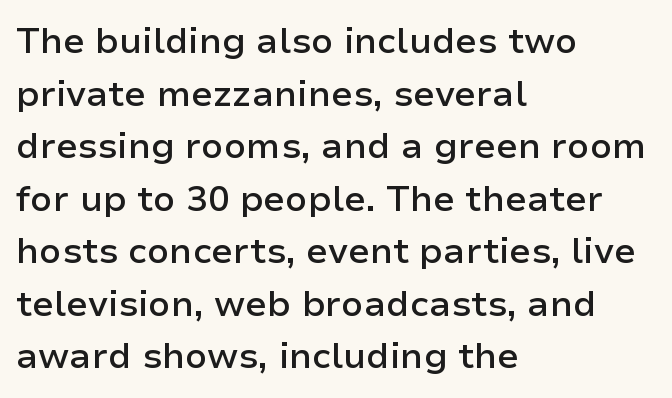
The image shows 36 px semibold sans-serif type, upright; set left-aligned, normal line spacing (1.46x), normal letter spacing, not underlined; low stroke contrast and a medium x-height.
